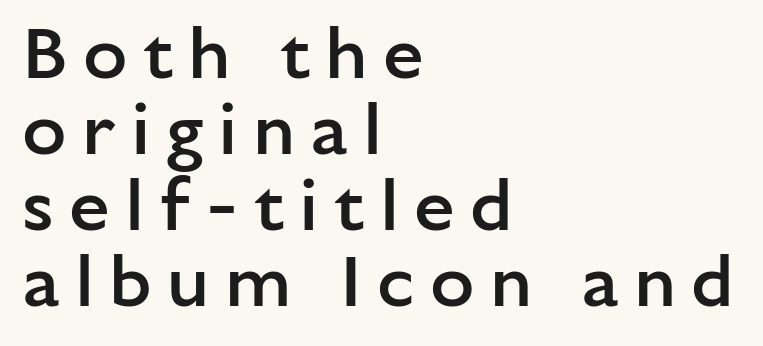
These lines have a slow, spaced-out rhythm from letter to letter. I'd describe the lettering as semibold — firm but not a full bold. Leading is clearly below the norm, producing a dense column. Lines of text with bare space underneath.
